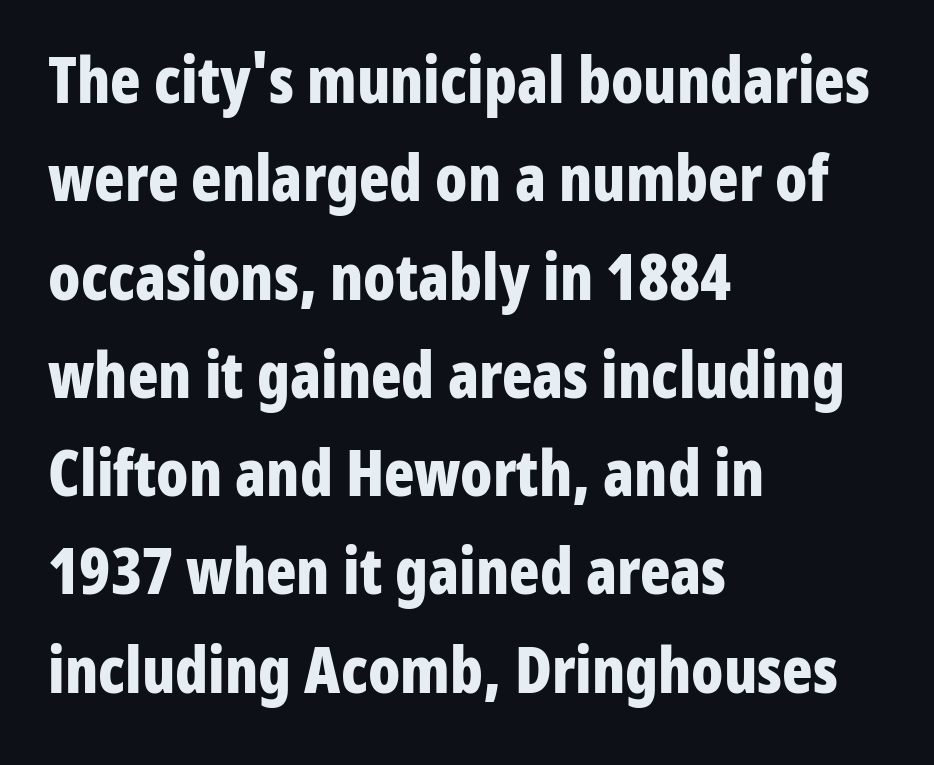
The image shows 63 px bold, condensed sans-serif type, upright; set left-aligned, normal line spacing (1.56x), normal letter spacing, not underlined; low stroke contrast and a medium x-height.
